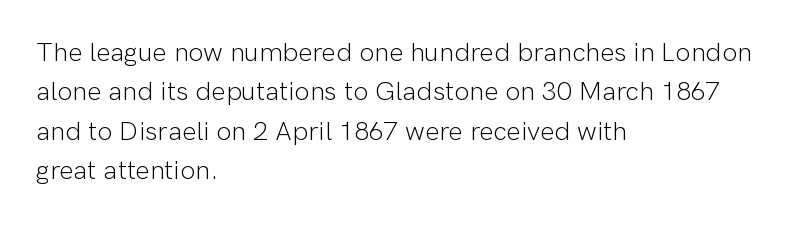
The image shows 27 px text type, upright; set left-aligned, normal line spacing (1.46x), normal letter spacing, not underlined.
